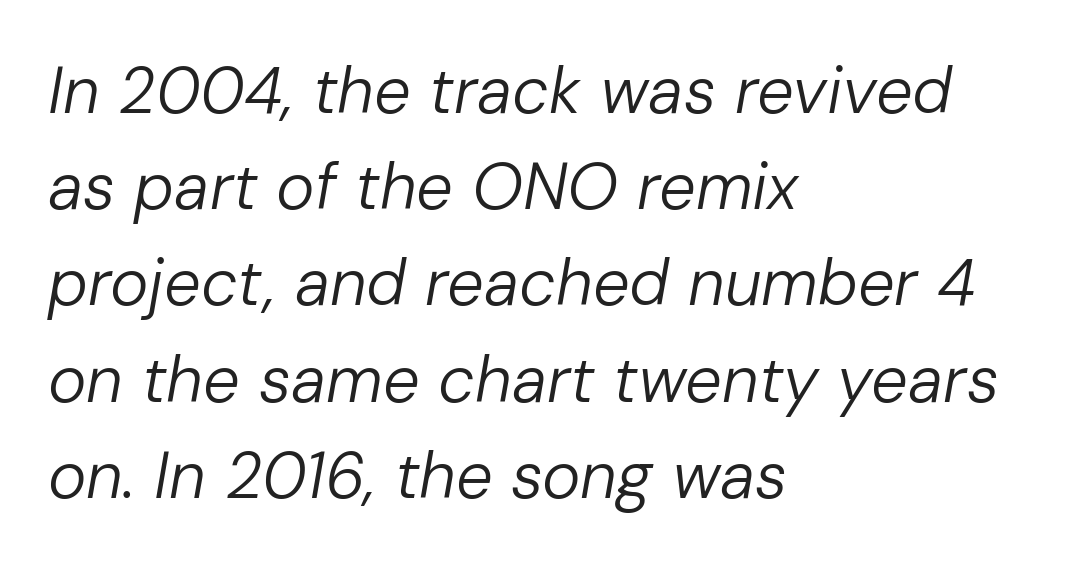
The image shows 65 px regular-weight type, italic (leaning right); set left-aligned, normal line spacing (1.48x), normal letter spacing, not underlined; low stroke contrast and a medium x-height.
